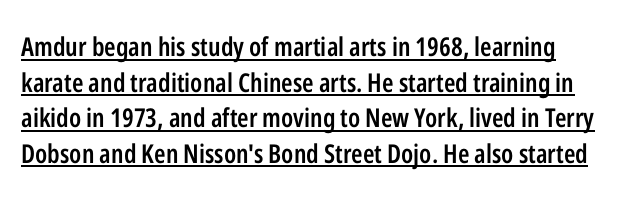
Q: Is the text bold? A: Semi-bold.
Q: Is the text italic (slanted)? A: No, it is upright.
Q: Is the text underlined? A: Yes.
Q: Is the spacing between letters normal or unusually wide? A: Normal.
Q: Is the spacing between lines tight, normal or loose? A: Normal.
